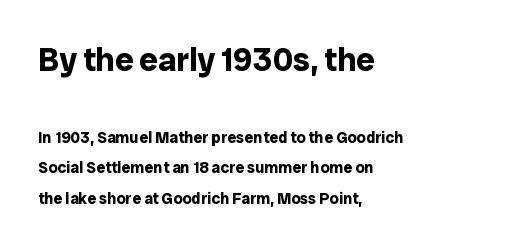
The earlier block is typeset at a bigger size than the later block. The passage shown is typeset with a sans-serif family. The letters stand upright; this is a roman face. The vertical gap from one line to the next is large. On the weight axis this lands at bold, roughly 700. Is this a fixed-width face? No — the glyphs have proportional, varying widths.
